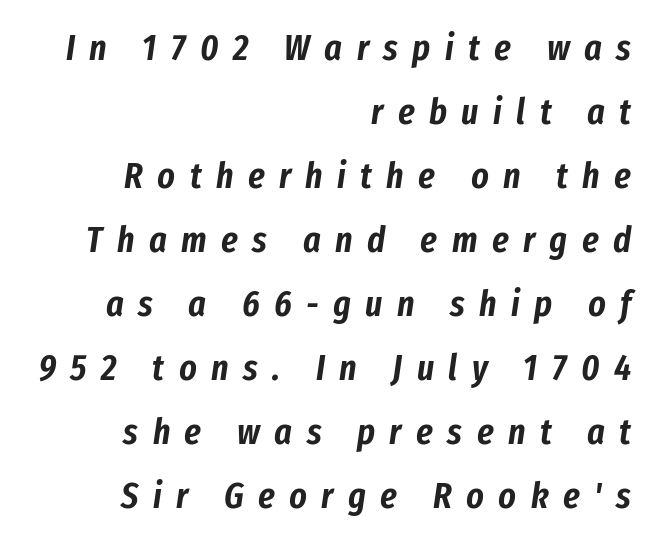
Does the copy run flush right? Yes — the right margin is perfectly even. The words here are not underlined. Looking at the ascenders, they clearly lean. The rendering uses natural spacing where letterforms have individual widths.
